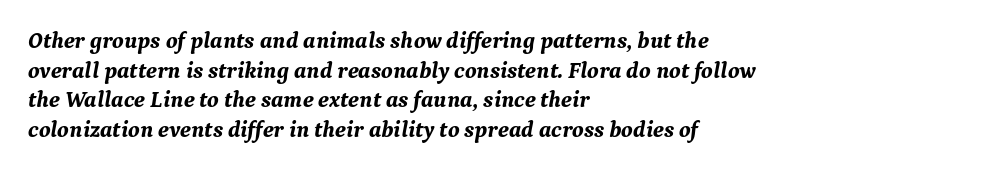
Rule under the text: the space is simply empty. The passage shown has conventional tracking throughout. This sample uses an oblique cut, with every glyph tilted off the vertical. This sample keeps an unexceptional amount of space between lines. Teacher's note: observe the even left margin — that is flush-left alignment.
